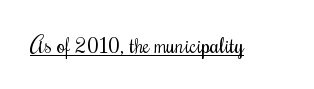
{"bold": "no", "underline": "yes", "letter_spacing": "normal", "letter_spacing_em": 0.0, "glyph_px": 22}
